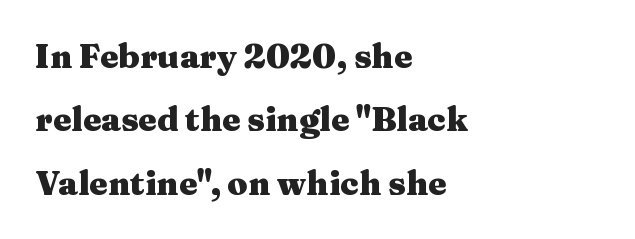
The image shows 33 px heavy, wide serif type, upright; set left-aligned, loose line spacing (1.92x), normal letter spacing, not underlined; medium stroke contrast and a medium x-height.
